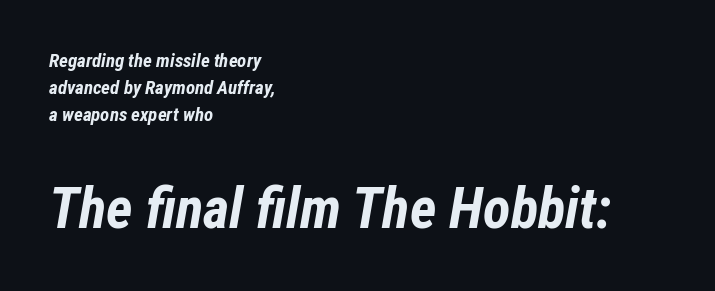
Q: Is the text bold? A: Yes.
Q: Is the text italic (slanted)? A: Yes, it leans right by about 12 degrees.
Q: Is the text underlined? A: No.
Q: How is the paragraph aligned? A: Left-aligned.
Q: Is the spacing between letters normal or unusually wide? A: Normal.
Q: Is the spacing between lines tight, normal or loose? A: Normal.
Q: Which block of text is set in a larger size, the first (top) or the second (bottom)? A: The second (bottom) one.
Q: Width (condensed, normal, or wide)? A: Condensed.
Q: Stroke contrast? A: Low.
Q: x-height? A: Medium.
Q: Monospaced? A: No.
